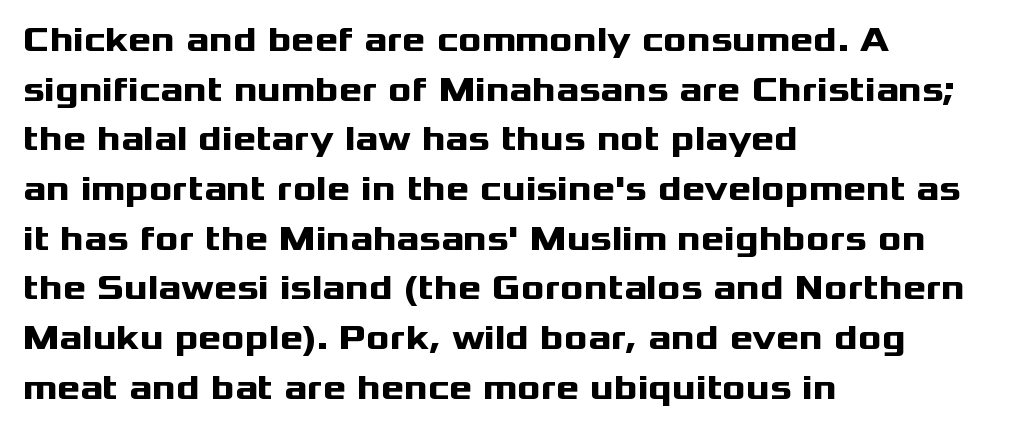
{"serif": "no", "italic": "no", "bold": "yes", "weight": "heavy", "width": "wide", "stroke_contrast": "medium", "x_height": "medium", "monospaced": "no", "underline": "no", "align": "left", "line_spacing": "normal", "line_spacing_ratio": 1.42, "letter_spacing": "normal", "letter_spacing_em": 0.0, "glyph_px": 35}
